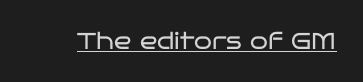
The image shows 23 px text type, upright; set normal letter spacing, underlined.
